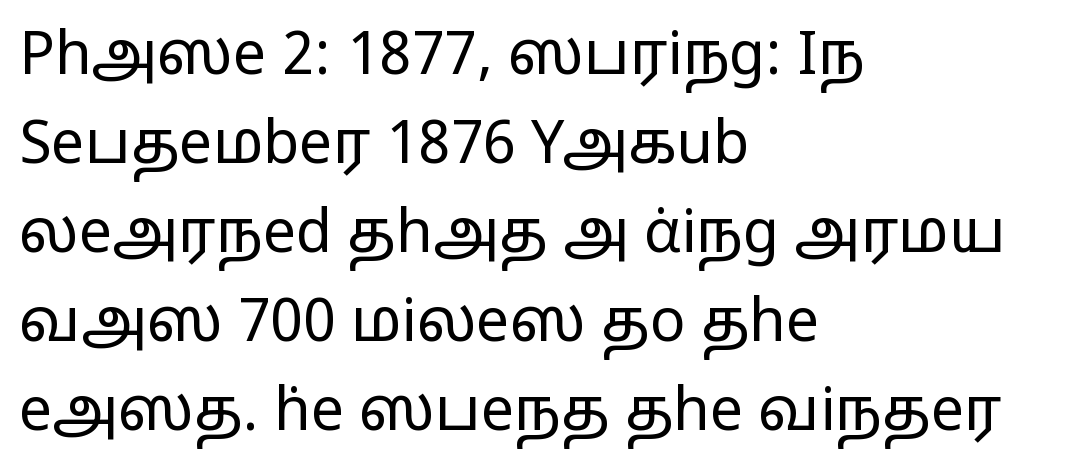
{"serif": "no", "italic": "no", "bold": "no", "weight": "regular", "width": "wide", "stroke_contrast": "low", "x_height": "medium", "monospaced": "no", "underline": "no", "align": "left", "line_spacing": "normal", "line_spacing_ratio": 1.51, "letter_spacing": "normal", "letter_spacing_em": 0.0, "glyph_px": 59}
